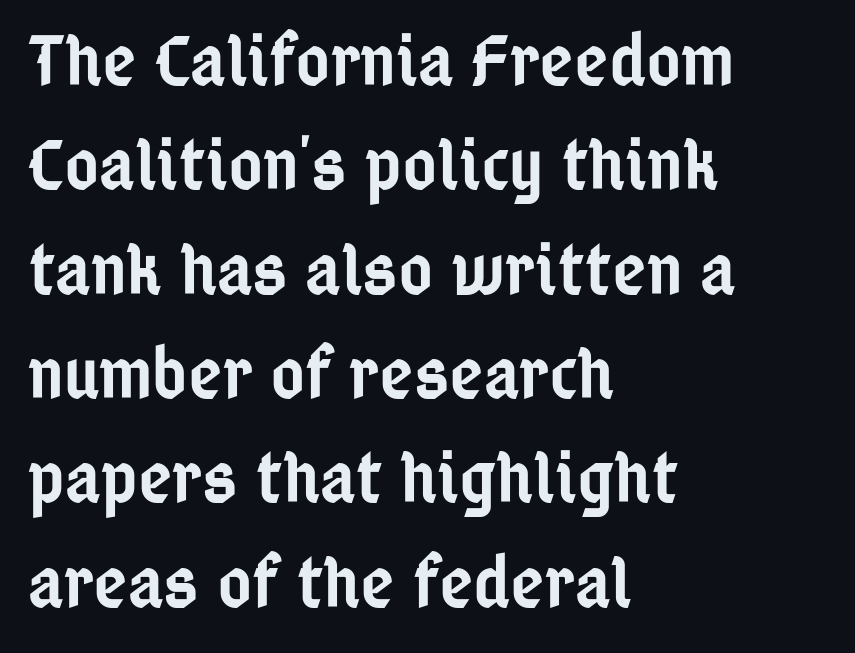
Q: Is the text bold? A: Semi-bold.
Q: Is the text italic (slanted)? A: No, it is upright.
Q: Is the typeface a serif or a sans-serif typeface? A: Sans-serif.
Q: Is the text underlined? A: No.
Q: How is the paragraph aligned? A: Left-aligned.
Q: Is the spacing between letters normal or unusually wide? A: Normal.
Q: Is the spacing between lines tight, normal or loose? A: Normal.
Q: Width (condensed, normal, or wide)? A: Condensed.
Q: Stroke contrast? A: Low.
Q: x-height? A: Medium.
Q: Monospaced? A: No.
